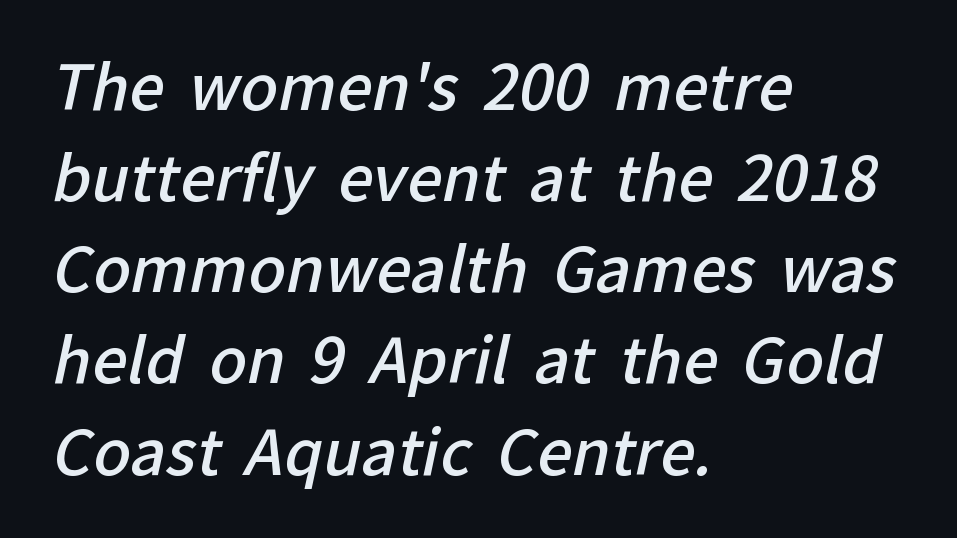
{"serif": "no", "bold": "semi", "weight": "semibold", "width": "normal", "stroke_contrast": "low", "x_height": "medium", "monospaced": "no", "underline": "no", "align": "left", "line_spacing": "normal", "line_spacing_ratio": 1.47, "letter_spacing": "normal", "letter_spacing_em": 0.0, "glyph_px": 62}
